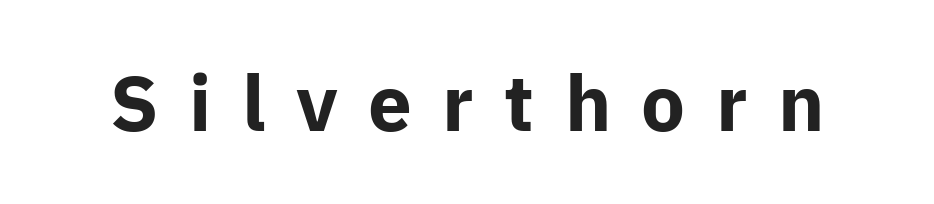
The image shows 78 px bold sans-serif type, upright; set unusually wide letter spacing (+0.39 em), not underlined; low stroke contrast and a medium x-height.
